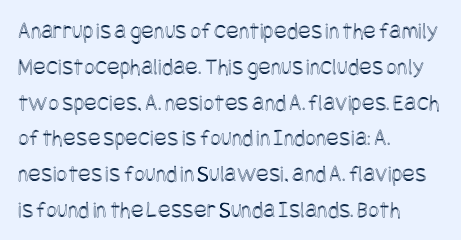
Summary of vertical rhythm: regular, with standard interline spacing. Is the block centered? No — it sits flush against the left margin. Nobody drew a line under any word here. Unlike italic type, these characters show no tilt at all.
